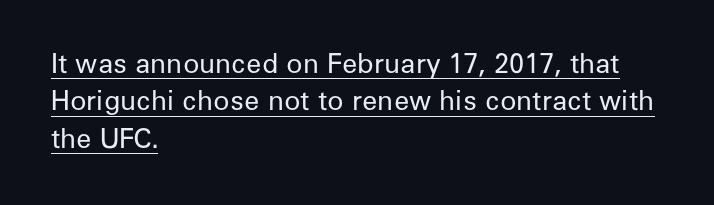
Q: Is the text bold? A: No.
Q: Is the text italic (slanted)? A: No, it is upright.
Q: Is the text underlined? A: Yes.
Q: How is the paragraph aligned? A: Left-aligned.
Q: Is the spacing between letters normal or unusually wide? A: Normal.
Q: Is the spacing between lines tight, normal or loose? A: Normal.
